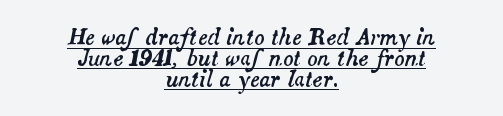
Line starts and ends both wander, symmetrically. Underlining? Definitely there. Honestly, the rows look squashed on top of each other. Observe the ordinary spacing: letters are neighbours, not strangers.
